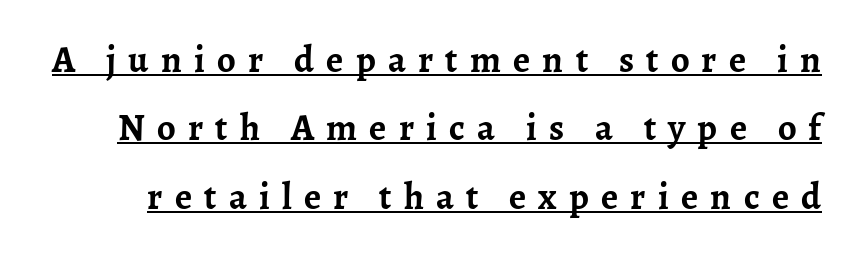
{"serif": "yes", "italic": "no", "bold": "yes", "weight": "semibold", "width": "normal", "stroke_contrast": "low", "x_height": "medium", "monospaced": "no", "underline": "yes", "line_spacing_ratio": 1.85, "letter_spacing": "wide", "letter_spacing_em": 0.33, "glyph_px": 37}
